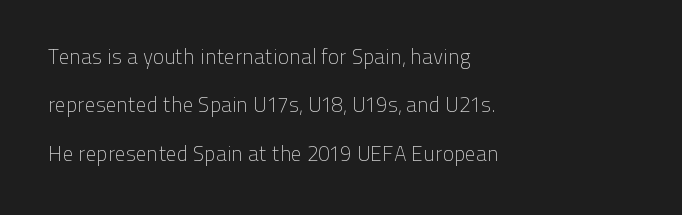
{"italic": "no", "bold": "no", "underline": "no", "align": "left", "line_spacing": "loose", "line_spacing_ratio": 2.3, "letter_spacing": "normal", "letter_spacing_em": 0.0, "glyph_px": 21}
